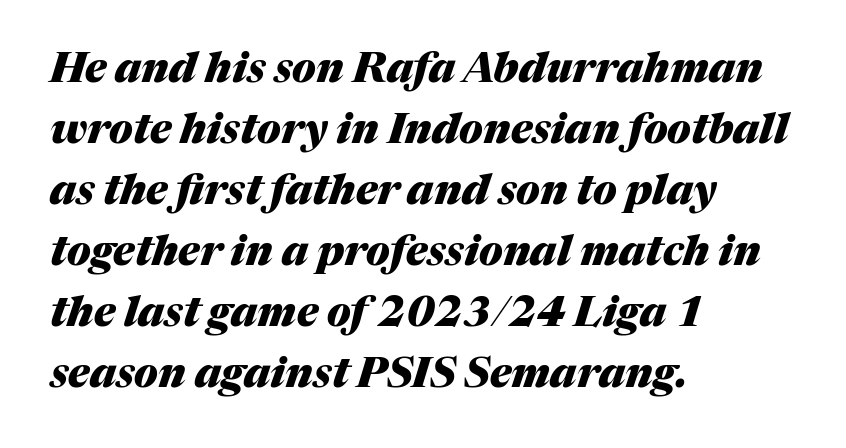
{"italic": "yes", "lean": "right", "slant_degrees": 17, "bold": "yes", "weight": "heavy", "width": "normal", "stroke_contrast": "medium", "x_height": "medium", "monospaced": "no", "underline": "no", "align": "left", "line_spacing": "normal", "line_spacing_ratio": 1.49, "letter_spacing": "normal", "letter_spacing_em": 0.0, "glyph_px": 41}
